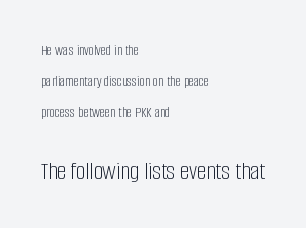
The image shows 26 px text type, upright; set left-aligned, loose line spacing (2.07x), normal letter spacing, not underlined; the second (bottom) block is 1.73x larger.
